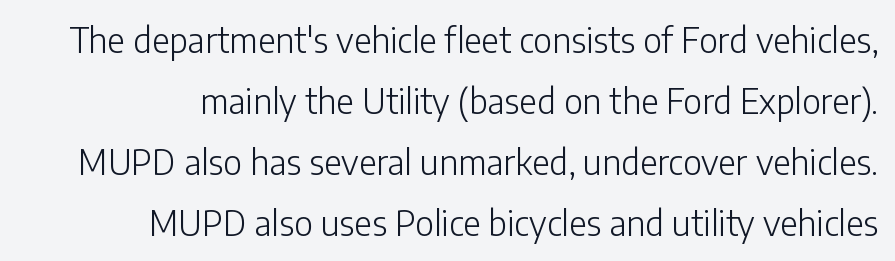
{"serif": "no", "italic": "no", "bold": "no", "weight": "light", "width": "normal", "stroke_contrast": "low", "x_height": "medium", "monospaced": "no", "underline": "no", "align": "right", "line_spacing_ratio": 1.79, "letter_spacing": "normal", "letter_spacing_em": 0.0, "glyph_px": 34}
